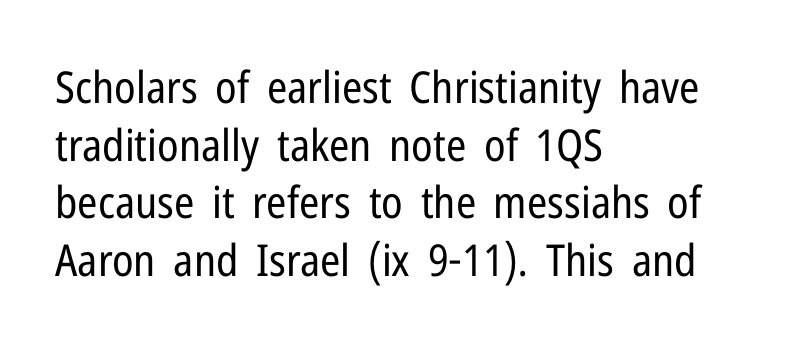
Q: Is the text bold? A: No.
Q: Is the text italic (slanted)? A: No, it is upright.
Q: Is the typeface a serif or a sans-serif typeface? A: Sans-serif.
Q: Is the text underlined? A: No.
Q: How is the paragraph aligned? A: Left-aligned.
Q: Is the spacing between letters normal or unusually wide? A: Normal.
Q: Is the spacing between lines tight, normal or loose? A: Normal.
Q: Width (condensed, normal, or wide)? A: Condensed.
Q: Stroke contrast? A: Low.
Q: x-height? A: Medium.
Q: Monospaced? A: No.
